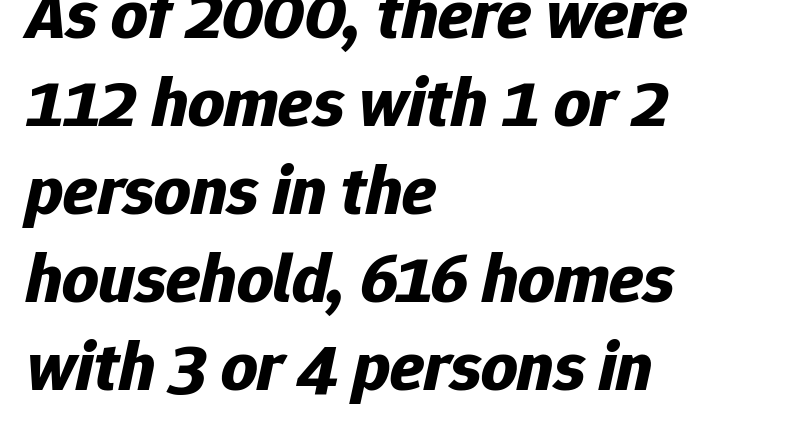
{"italic": "yes", "lean": "right", "slant_degrees": 12, "bold": "yes", "weight": "bold", "width": "normal", "stroke_contrast": "low", "x_height": "medium", "monospaced": "no", "underline": "no", "align": "left", "line_spacing_ratio": 1.24, "letter_spacing": "normal", "letter_spacing_em": 0.0, "glyph_px": 71}
